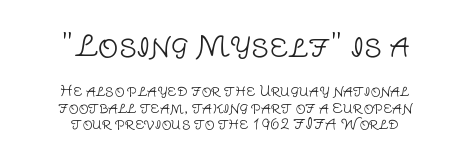
Grotesque or geometric, the face here clearly has no serifs. Each letter keeps its own natural width here, so spacing adapts to shape. The whitespace from short lines is split evenly between both sides. The zone under the glyphs is completely vacant. In this sample the first text group is rendered at the bigger scale. No chunkiness to these letters — they're not bold.
